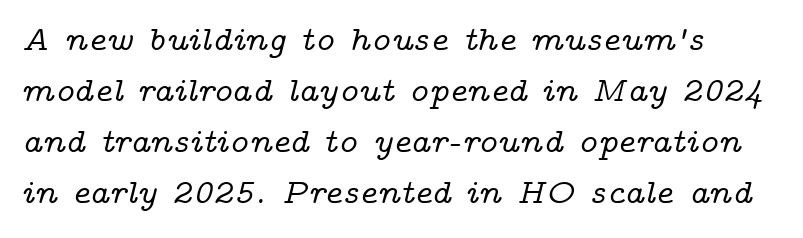
Compared with ordinary roman type, these characters are visibly tilted. The typesetter chose a ragged-right arrangement here. The rendering shows small feet on the letterforms — a serif design. The passage shown has conventional tracking throughout. The vertical gap from one line to the next is medium. Each row of text sits above clean, open space.
